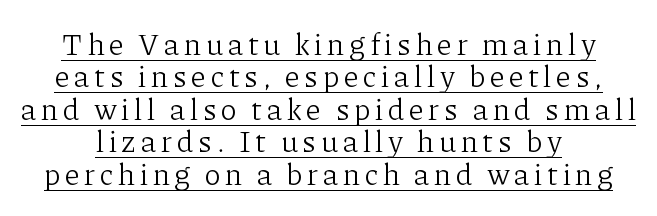
The image shows 30 px light serif type, upright; set tight line spacing (1.08x), underlined; low stroke contrast and a medium x-height.
